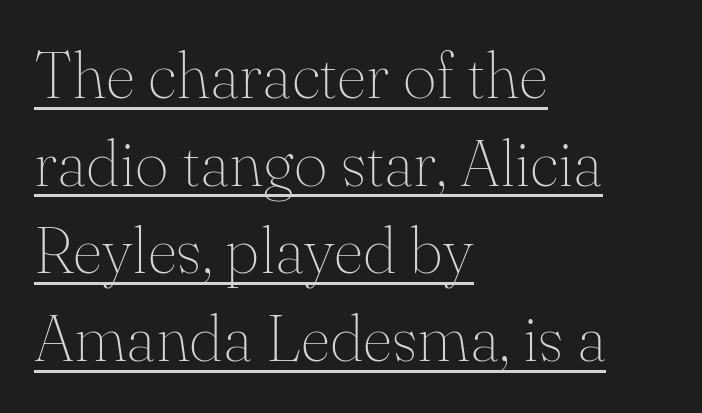
Notice how the passage keeps a crisp vertical edge on the left only. If you drew a line through each stem, it would be perfectly vertical. Summary of weight: not heavy and not bold. Between one letter and the next there's only the usual sliver of space.
